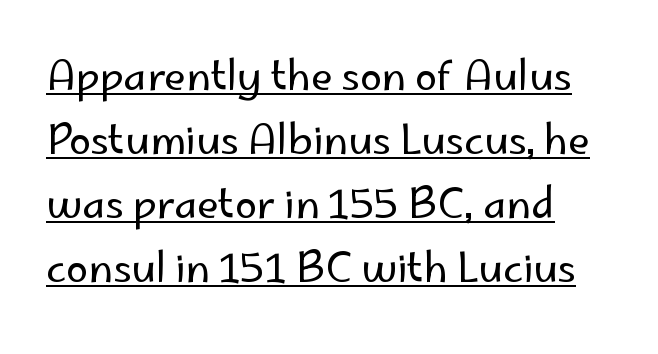
{"serif": "no", "italic": "no", "bold": "no", "weight": "regular", "width": "normal", "stroke_contrast": "low", "x_height": "small", "monospaced": "no", "underline": "yes", "align": "left", "line_spacing": "normal", "line_spacing_ratio": 1.6, "letter_spacing": "normal", "letter_spacing_em": 0.0, "glyph_px": 40}
